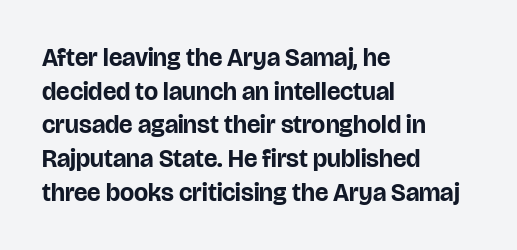
Students, note that the glyphs here touch the page at normal intervals. Chunky letters — that's bold for sure. Descenders are the only things crossing below the line. Notice how the passage keeps a crisp vertical edge on the left only.
